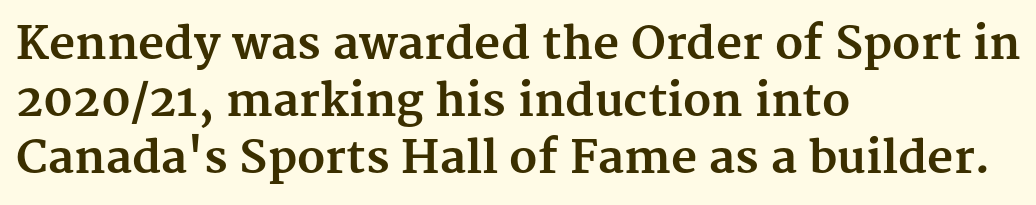
I'd call this a serif setting — the letters wear small feet. Observe the ordinary spacing: letters are neighbours, not strangers. Vertically, the passage feels balanced, rows spaced as you'd expect. Proportional: the letters do not fall into vertical columns.
